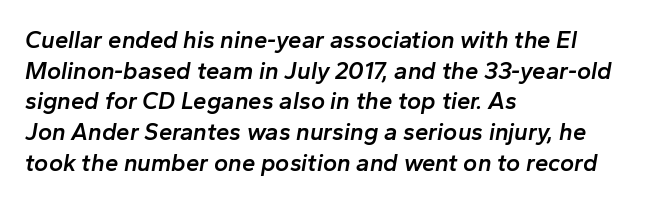
When letters slant like this, we call the style italic. The space beneath each line is pristine and unruled. Here the glyphs are tracked normally, forming tight word shapes. On the weight axis this lands at semibold, roughly 600. The text block is weighted toward the left margin, trailing off unevenly rightward.
